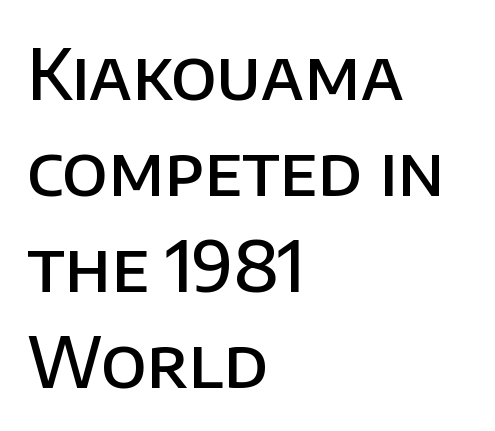
Is the letter spacing exaggerated? No — it looks like the ordinary default. The typography opts for an upright posture over an oblique one. Does the type have serifs? No, each stem ends abruptly. Anything drawn beneath the words? Only blank space.
